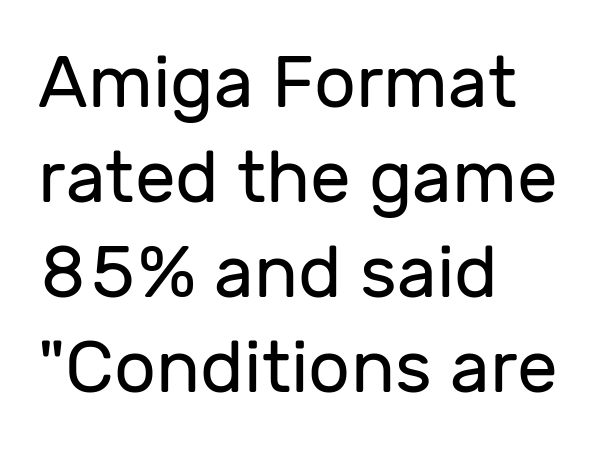
Q: Is the text bold? A: No.
Q: Is the text italic (slanted)? A: No, it is upright.
Q: Is the typeface a serif or a sans-serif typeface? A: Sans-serif.
Q: Is the text underlined? A: No.
Q: How is the paragraph aligned? A: Left-aligned.
Q: Is the spacing between letters normal or unusually wide? A: Normal.
Q: Is the spacing between lines tight, normal or loose? A: Normal.
Q: Width (condensed, normal, or wide)? A: Normal.
Q: Stroke contrast? A: Low.
Q: x-height? A: Medium.
Q: Monospaced? A: No.
